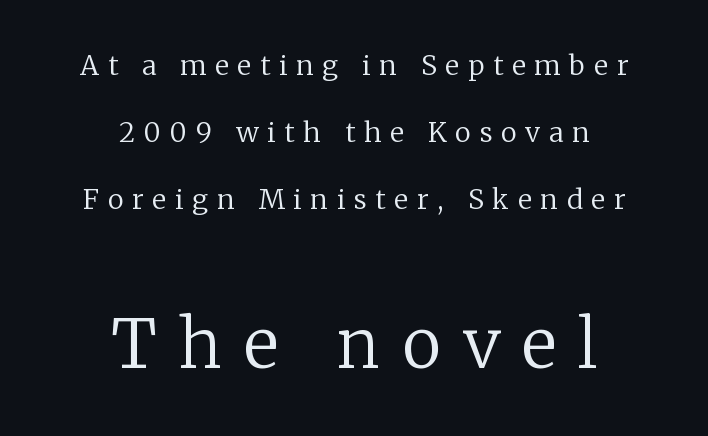
{"serif": "yes", "italic": "no", "bold": "no", "weight": "regular", "width": "normal", "stroke_contrast": "low", "x_height": "medium", "monospaced": "no", "underline": "no", "align": "center", "line_spacing": "loose", "line_spacing_ratio": 2.48, "letter_spacing": "wide", "letter_spacing_em": 0.33, "larger_block": "second", "size_ratio": 2.48, "glyph_px": 67}
